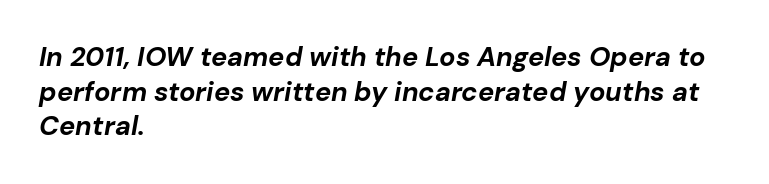
Emphasis by weight is at full strength: bold. Alignment: flush left. Slanted lettering throughout. The tracking reads as untouched default to a designer's eye. Just letters on the line, the space beneath them empty.
